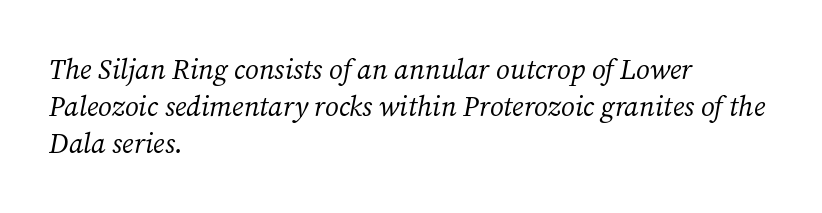
The image shows 28 px regular-weight serif type, italic (leaning right); set left-aligned, normal line spacing (1.33x), normal letter spacing, not underlined; medium stroke contrast and a medium x-height.
